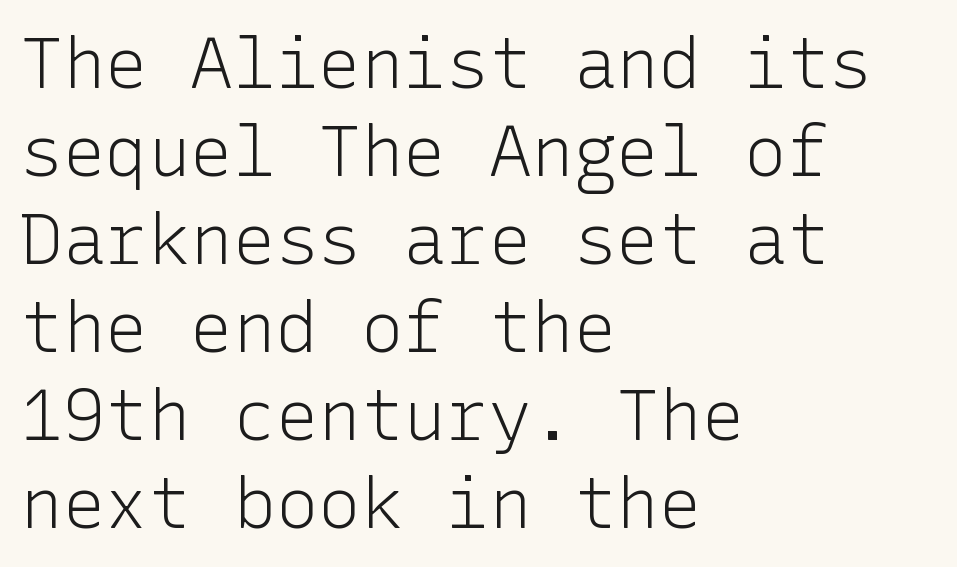
The image shows 71 px light sans-serif type, upright; set left-aligned, line spacing 1.24x, normal letter spacing, not underlined; low stroke contrast and a medium x-height.
